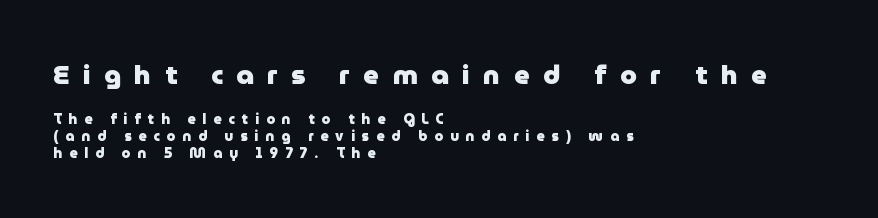
Students, this is bold: see how much ink each stroke carries. Tracking value appears strongly positive — letters spread wide. The words here are not underlined. Where is the straight margin? On the left. The lettering holds an erect, upright posture throughout. The letters in the upper block stand taller than those in the block below.
